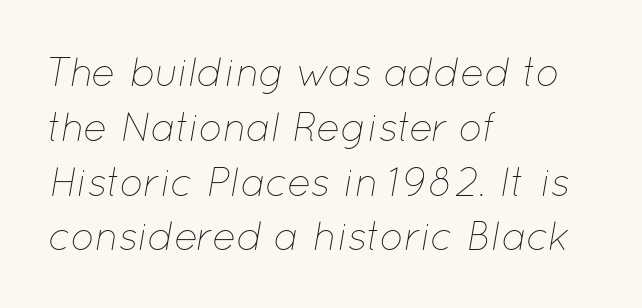
The image shows 40 px thin type, italic (leaning right); set left-aligned, normal line spacing (1.37x), normal letter spacing, not underlined; low stroke contrast and a medium x-height.
